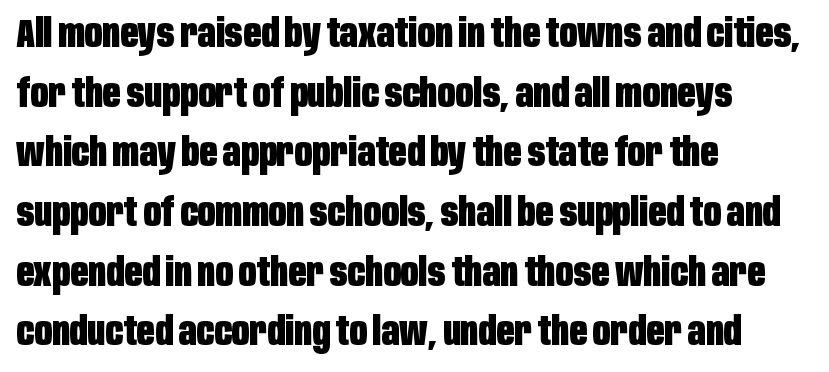
Q: Is the text bold? A: Yes.
Q: Is the text italic (slanted)? A: No, it is upright.
Q: Is the typeface a serif or a sans-serif typeface? A: Sans-serif.
Q: Is the text underlined? A: No.
Q: How is the paragraph aligned? A: Left-aligned.
Q: Is the spacing between letters normal or unusually wide? A: Normal.
Q: Is the spacing between lines tight, normal or loose? A: Normal.
Q: Width (condensed, normal, or wide)? A: Condensed.
Q: Stroke contrast? A: Low.
Q: x-height? A: Large.
Q: Monospaced? A: No.
